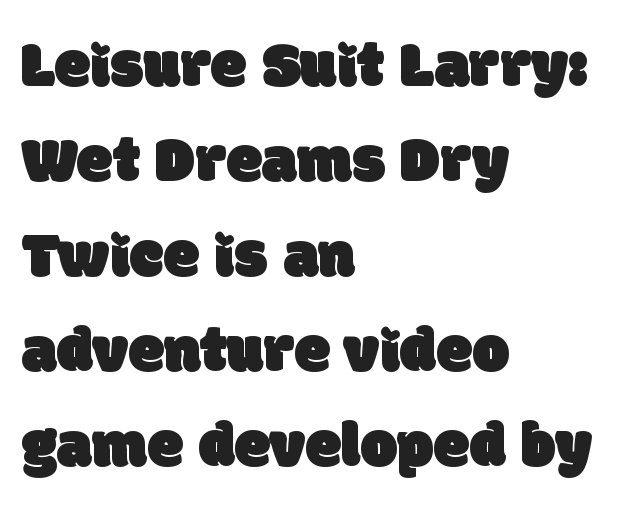
The letters carry no serifs — their stems end cleanly without finishing strokes. The face used here is proportionally spaced, like ordinary book or web type. The passage is arranged the way most books set body copy — flush left. Clear beneath every line of the passage. Each word holds together tightly as a unit, with standard inter-letter gaps. These lines sit exactly where default settings would place them.
